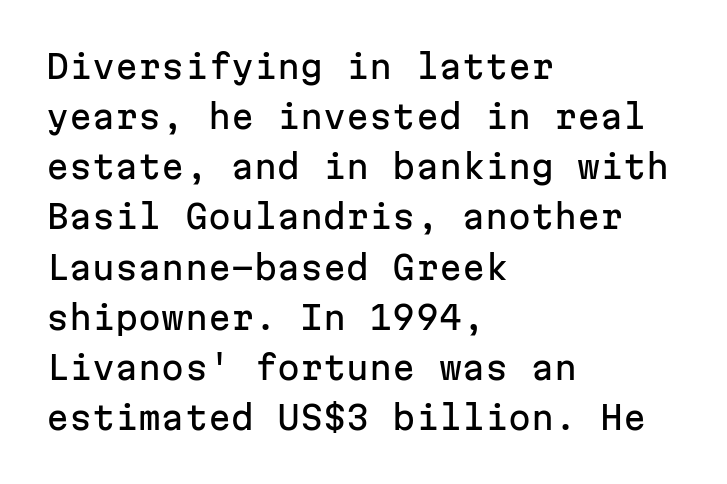
{"serif": "no", "italic": "no", "width": "normal", "stroke_contrast": "low", "x_height": "medium", "monospaced": "yes", "underline": "no", "align": "left", "line_spacing": "normal", "line_spacing_ratio": 1.52, "letter_spacing": "normal", "letter_spacing_em": 0.0, "glyph_px": 33}
